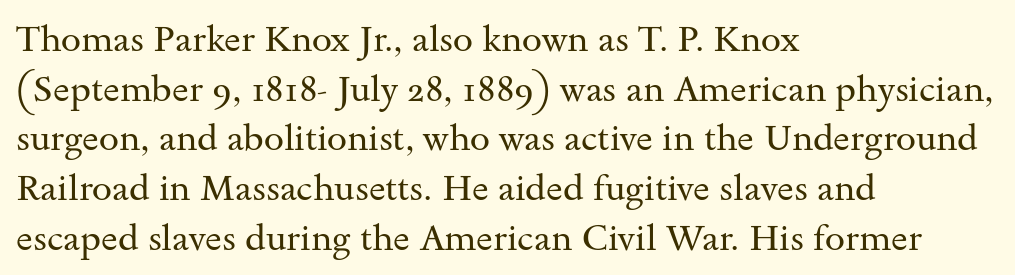
Q: Is the text bold? A: No.
Q: Is the text italic (slanted)? A: No, it is upright.
Q: Is the typeface a serif or a sans-serif typeface? A: Serif.
Q: Is the text underlined? A: No.
Q: How is the paragraph aligned? A: Left-aligned.
Q: Is the spacing between letters normal or unusually wide? A: Normal.
Q: Is the spacing between lines tight, normal or loose? A: Normal.
Q: Width (condensed, normal, or wide)? A: Wide.
Q: Stroke contrast? A: Medium.
Q: x-height? A: Small.
Q: Monospaced? A: No.
